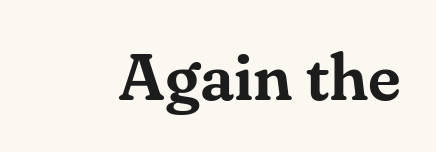
Q: Is the text italic (slanted)? A: No, it is upright.
Q: Is the typeface a serif or a sans-serif typeface? A: Serif.
Q: Is the text underlined? A: No.
Q: Is the spacing between letters normal or unusually wide? A: Normal.
Q: Width (condensed, normal, or wide)? A: Normal.
Q: Stroke contrast? A: Medium.
Q: x-height? A: Small.
Q: Monospaced? A: No.
